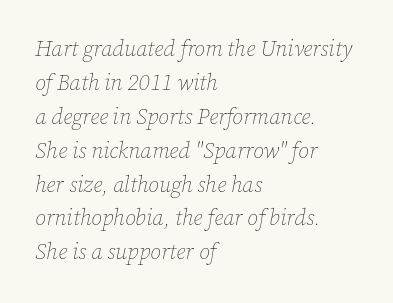
Q: Is the text bold? A: No.
Q: Is the text italic (slanted)? A: Yes, it leans right by about 12 degrees.
Q: Is the text underlined? A: No.
Q: How is the paragraph aligned? A: Left-aligned.
Q: Is the spacing between letters normal or unusually wide? A: Normal.
Q: Is the spacing between lines tight, normal or loose? A: Normal.
